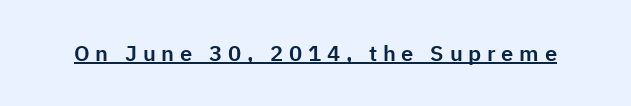
The glyphs are accompanied by a horizontal stroke just below them. This sample uses expanded letter spacing, leaving extra air between glyphs. Style check: upright.
